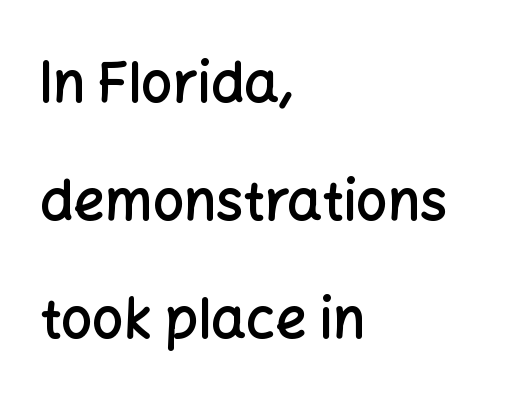
Serifs: no, the terminals of the letterforms are clean. These lines are rendered in a variable-pitch font. The face used here is a semibold: visibly heavier than regular, lighter than bold. Is the block centered? No — it sits flush against the left margin.
